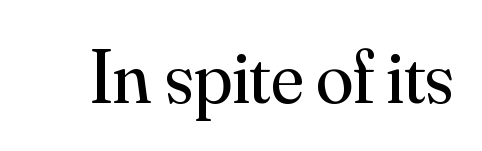
{"serif": "yes", "italic": "no", "bold": "no", "weight": "regular", "width": "normal", "stroke_contrast": "medium", "x_height": "small", "monospaced": "no", "underline": "no", "letter_spacing": "normal", "letter_spacing_em": 0.0, "glyph_px": 76}
